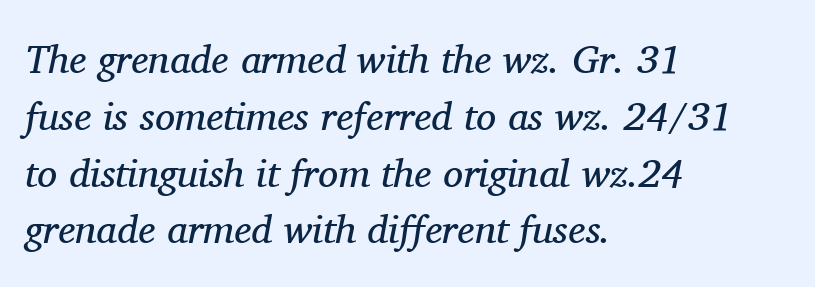
The image shows 40 px regular-weight serif type, italic (leaning right); set left-aligned, normal line spacing (1.42x), normal letter spacing, not underlined; medium stroke contrast and a medium x-height.
